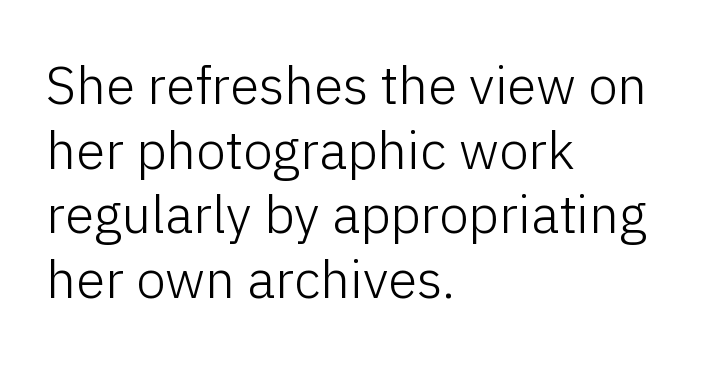
The image shows 53 px light sans-serif type, upright; set left-aligned, line spacing 1.22x, normal letter spacing, not underlined; low stroke contrast and a medium x-height.
